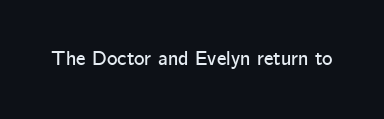
{"italic": "no", "underline": "no", "letter_spacing": "normal", "letter_spacing_em": 0.0, "glyph_px": 20}
